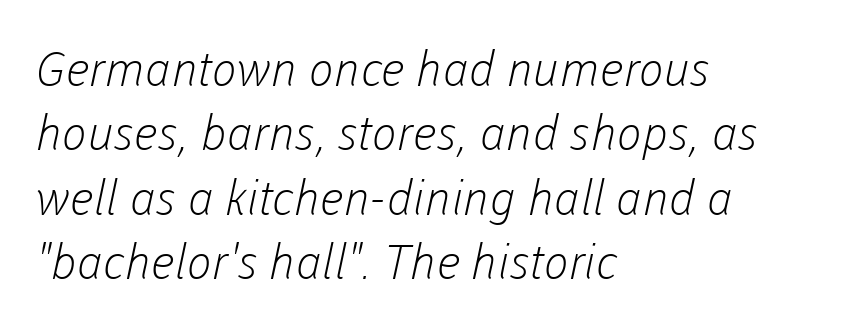
The image shows 48 px light sans-serif type; set left-aligned, normal line spacing (1.34x), normal letter spacing, not underlined; low stroke contrast and a medium x-height.
